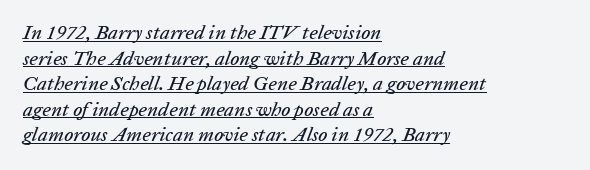
Whoever set this chose a conventional vertical rhythm. These characters rest on top of a visible drawn line. How are the letters spaced? Ordinarily, with no added tracking. Is the type slanted? Yes — the strokes lean at a clear angle.
